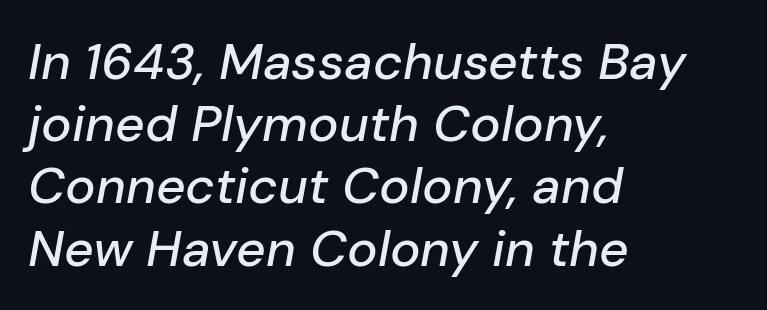
Q: Is the text italic (slanted)? A: Yes, it leans right by about 10 degrees.
Q: Is the text underlined? A: No.
Q: How is the paragraph aligned? A: Left-aligned.
Q: Is the spacing between letters normal or unusually wide? A: Normal.
Q: Width (condensed, normal, or wide)? A: Normal.
Q: Stroke contrast? A: Low.
Q: x-height? A: Medium.
Q: Monospaced? A: No.
